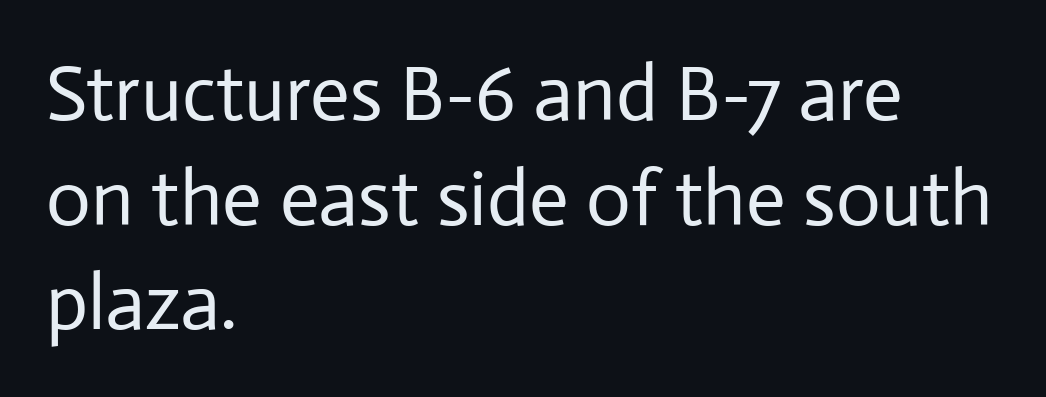
Q: Is the text bold? A: No.
Q: Is the text italic (slanted)? A: No, it is upright.
Q: Is the typeface a serif or a sans-serif typeface? A: Sans-serif.
Q: Is the text underlined? A: No.
Q: How is the paragraph aligned? A: Left-aligned.
Q: Is the spacing between letters normal or unusually wide? A: Normal.
Q: Is the spacing between lines tight, normal or loose? A: Normal.
Q: Width (condensed, normal, or wide)? A: Normal.
Q: Stroke contrast? A: Low.
Q: x-height? A: Medium.
Q: Monospaced? A: No.
